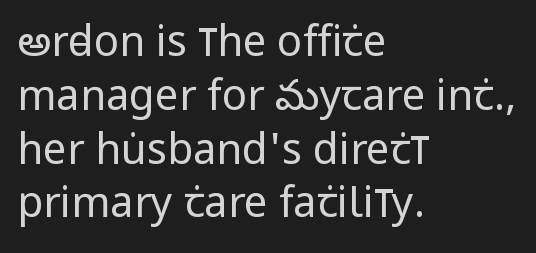
The image shows 42 px regular-weight, condensed sans-serif type, upright; set left-aligned, normal line spacing (1.28x), normal letter spacing, not underlined; low stroke contrast and a large x-height.
